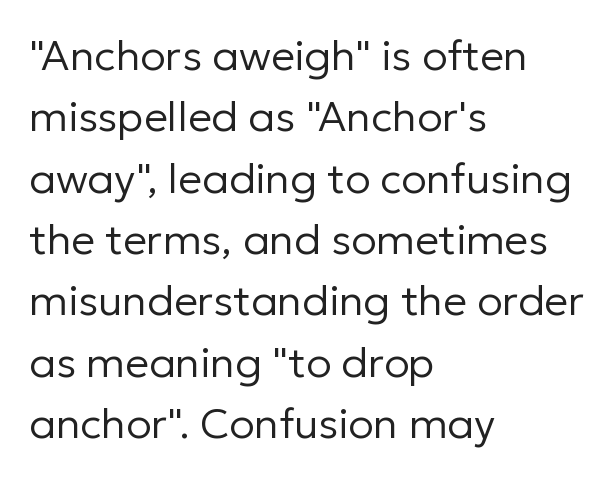
{"serif": "no", "italic": "no", "bold": "no", "weight": "regular", "width": "normal", "stroke_contrast": "low", "x_height": "medium", "monospaced": "no", "underline": "no", "align": "left", "line_spacing": "normal", "line_spacing_ratio": 1.46, "letter_spacing": "normal", "letter_spacing_em": 0.0, "glyph_px": 42}
